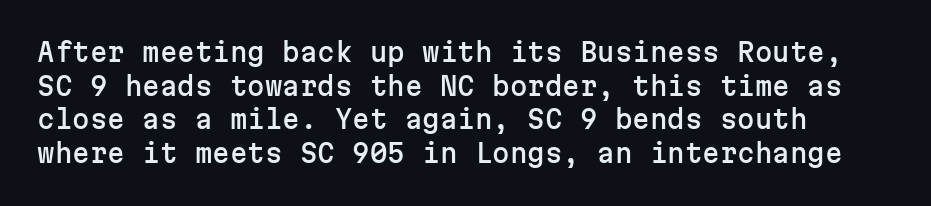
The image shows 25 px text type, upright; set left-aligned, normal line spacing (1.35x), normal letter spacing, not underlined.
